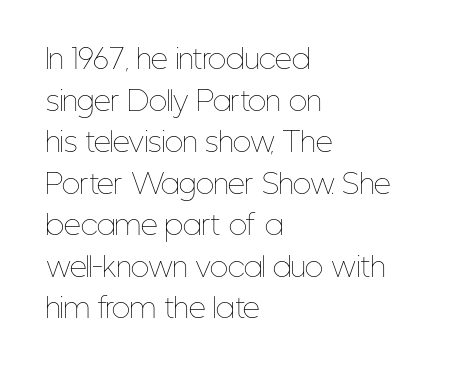
Q: Is the text bold? A: No.
Q: Is the text italic (slanted)? A: No, it is upright.
Q: Is the text underlined? A: No.
Q: How is the paragraph aligned? A: Left-aligned.
Q: Is the spacing between letters normal or unusually wide? A: Normal.
Q: Is the spacing between lines tight, normal or loose? A: Normal.
